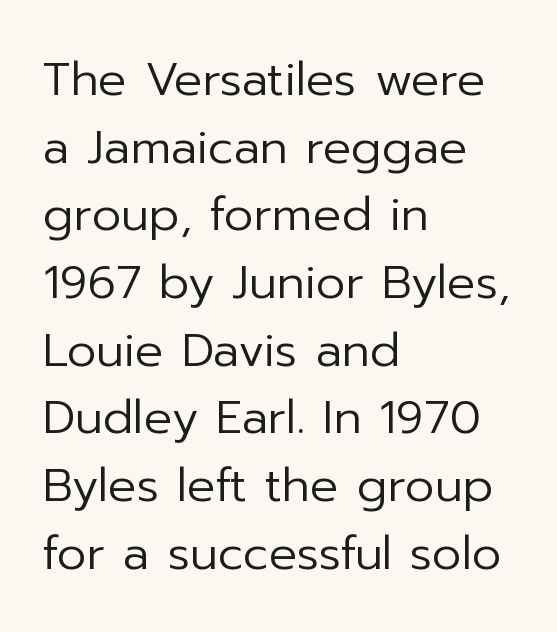
The image shows 47 px regular-weight sans-serif type, upright; set left-aligned, normal line spacing (1.44x), normal letter spacing, not underlined; low stroke contrast and a medium x-height.
